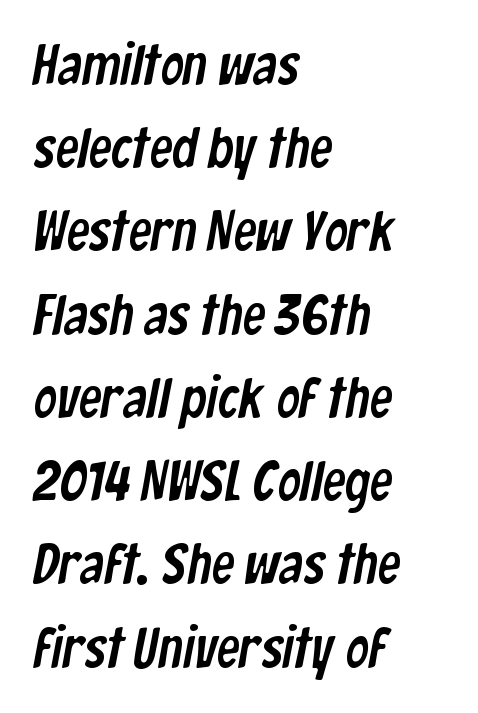
The image shows 57 px condensed sans-serif type; set left-aligned, normal line spacing (1.46x), normal letter spacing, not underlined; low stroke contrast and a medium x-height.
